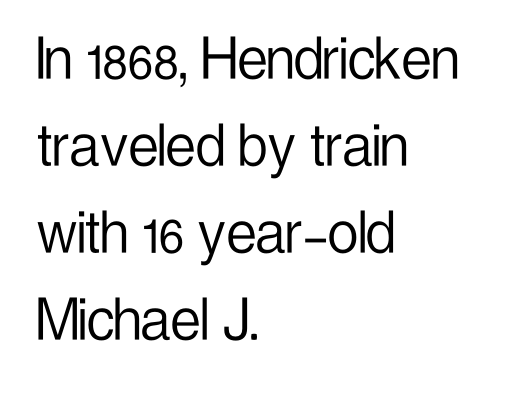
{"serif": "no", "italic": "no", "bold": "no", "weight": "light", "width": "condensed", "stroke_contrast": "low", "x_height": "medium", "monospaced": "no", "underline": "no", "align": "left", "line_spacing": "normal", "line_spacing_ratio": 1.28, "letter_spacing": "normal", "letter_spacing_em": 0.0, "glyph_px": 68}
